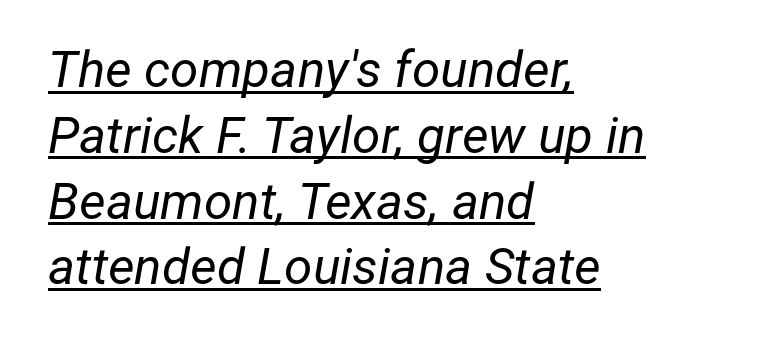
The passage shown is typed in a proportional face where columns would drift. Does extra space separate the letters? No, they use regular spacing. Typeset ragged right — the left edge is the straight one. The rendering uses the underline text-decoration.
